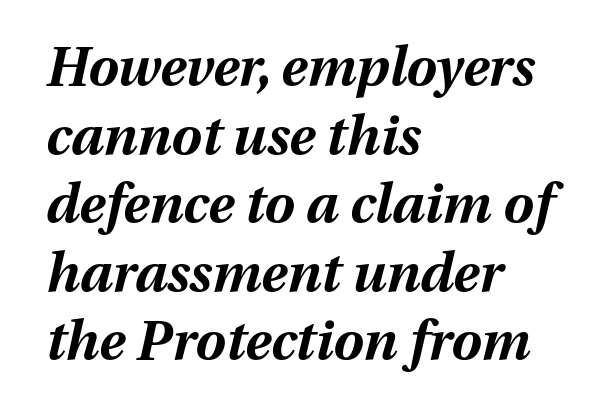
{"italic": "yes", "lean": "right", "slant_degrees": 13, "bold": "yes", "weight": "bold", "width": "normal", "stroke_contrast": "medium", "x_height": "medium", "monospaced": "no", "underline": "no", "align": "left", "line_spacing": "normal", "line_spacing_ratio": 1.27, "letter_spacing": "normal", "letter_spacing_em": 0.0, "glyph_px": 54}
